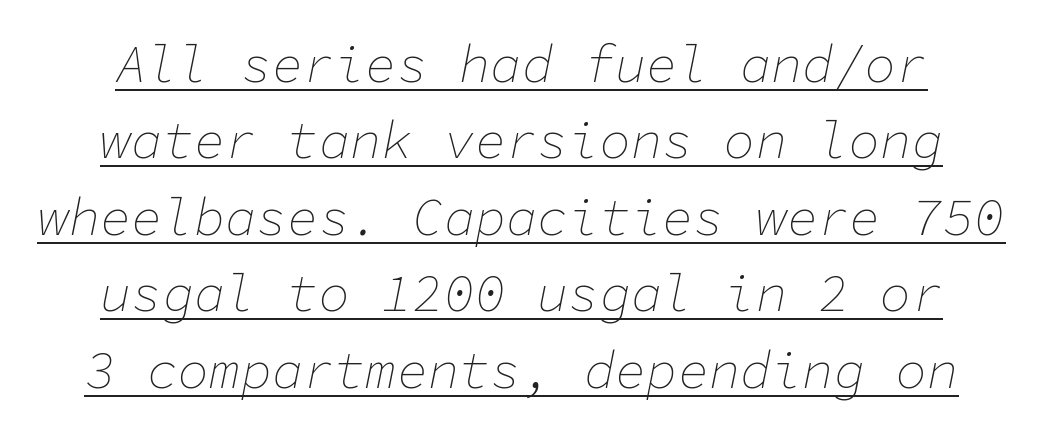
{"italic": "yes", "lean": "right", "slant_degrees": 11, "bold": "no", "weight": "thin", "width": "normal", "stroke_contrast": "low", "x_height": "medium", "monospaced": "yes", "underline": "yes", "line_spacing": "normal", "line_spacing_ratio": 1.47, "letter_spacing": "normal", "letter_spacing_em": 0.0, "glyph_px": 52}
